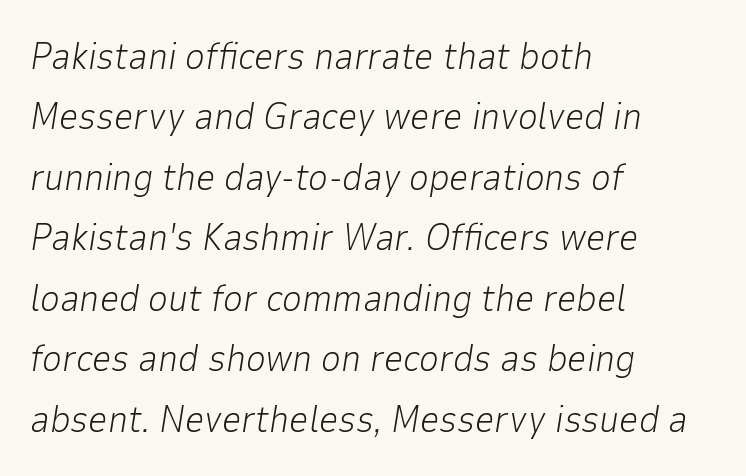
No chunkiness to these letters — they're not bold. Honestly, the row spacing looks completely unremarkable. Note the varied advance widths — an 'i' is clearly narrower than an 'm'. The glyphs look as if they've been sheared to an angle. Underline: absent.
